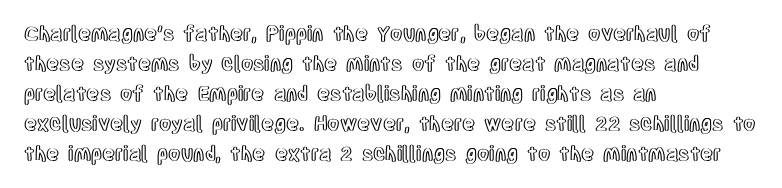
The passage shown has conventional tracking throughout. Is there much room between lines? A standard amount, neither cramped nor airy. This is the regular roman posture of the typeface. Plain, unruled lines of type. Typeset ragged right — the left edge is the straight one.
